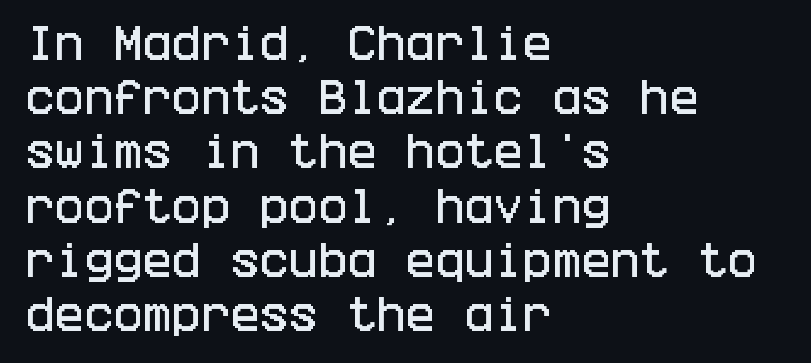
Left-aligned paragraph, ragged on the right. The typeface chosen for these lines omits serifs. Letters rest on an invisible, unmarked baseline. The axis of the letterforms is exactly vertical. The designer left line spacing at the default. You could call the tracking neutral — neither tight nor loose.
